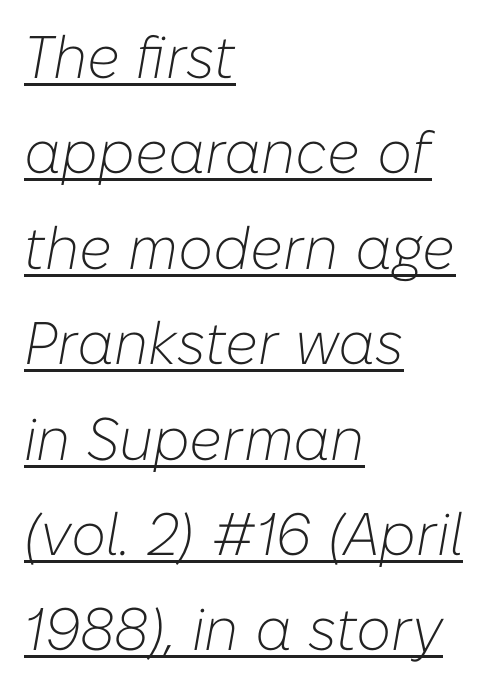
The image shows 60 px light type, italic (leaning right); set left-aligned, normal line spacing (1.59x), normal letter spacing, underlined; low stroke contrast and a medium x-height.
